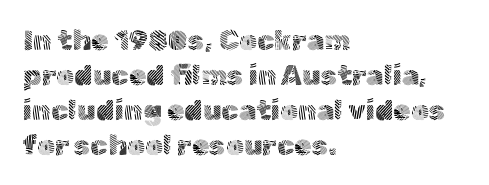
Q: Is the text bold? A: No.
Q: Is the text italic (slanted)? A: No, it is upright.
Q: Is the typeface a serif or a sans-serif typeface? A: Sans-serif.
Q: Is the text underlined? A: No.
Q: How is the paragraph aligned? A: Left-aligned.
Q: Is the spacing between letters normal or unusually wide? A: Normal.
Q: Is the spacing between lines tight, normal or loose? A: Normal.
Q: Width (condensed, normal, or wide)? A: Normal.
Q: x-height? A: Medium.
Q: Monospaced? A: No.
